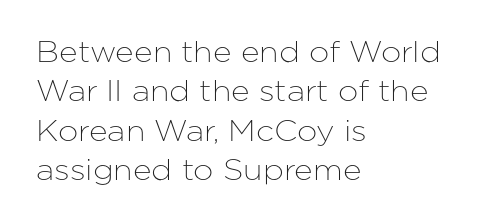
Q: Is the text italic (slanted)? A: No, it is upright.
Q: Is the typeface a serif or a sans-serif typeface? A: Sans-serif.
Q: Is the text underlined? A: No.
Q: How is the paragraph aligned? A: Left-aligned.
Q: Is the spacing between letters normal or unusually wide? A: Normal.
Q: Is the spacing between lines tight, normal or loose? A: Normal.
Q: Width (condensed, normal, or wide)? A: Normal.
Q: Stroke contrast? A: Low.
Q: x-height? A: Medium.
Q: Monospaced? A: No.
